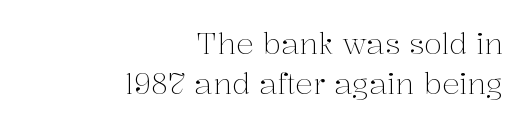
{"serif": "yes", "italic": "no", "bold": "no", "weight": "light", "width": "normal", "stroke_contrast": "medium", "x_height": "medium", "monospaced": "no", "underline": "no", "align": "right", "line_spacing": "normal", "line_spacing_ratio": 1.37, "letter_spacing": "normal", "letter_spacing_em": 0.0, "glyph_px": 29}
